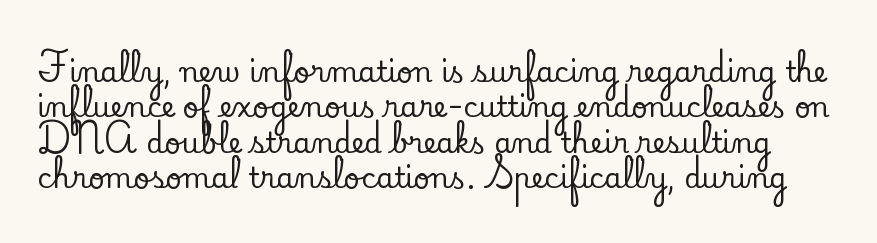
The image shows 28 px serif type, upright; set normal line spacing (1.26x), normal letter spacing, not underlined; low stroke contrast and a small x-height.
